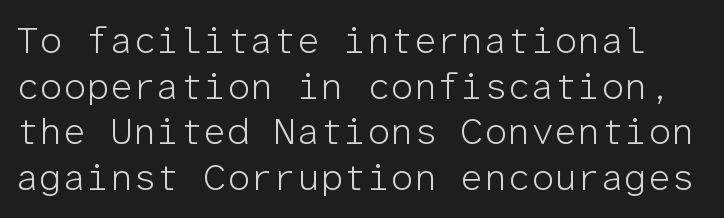
Every character sits straight up, as roman type does. The passage shown is not bold in any degree. The tracking reads as untouched default to a designer's eye. Every character here occupies the same horizontal width, giving the sample a typewriter-like rhythm.
